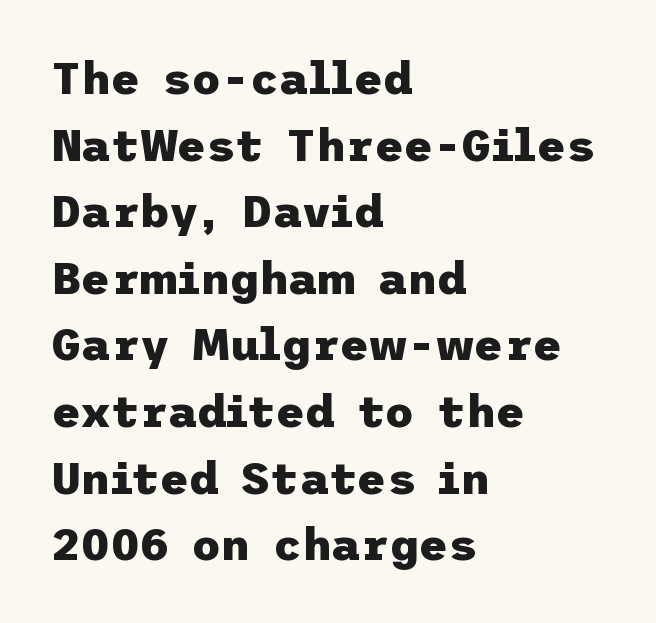
The image shows 45 px heavy sans-serif type, upright; set left-aligned, normal line spacing (1.48x), normal letter spacing, not underlined; low stroke contrast and a medium x-height.
